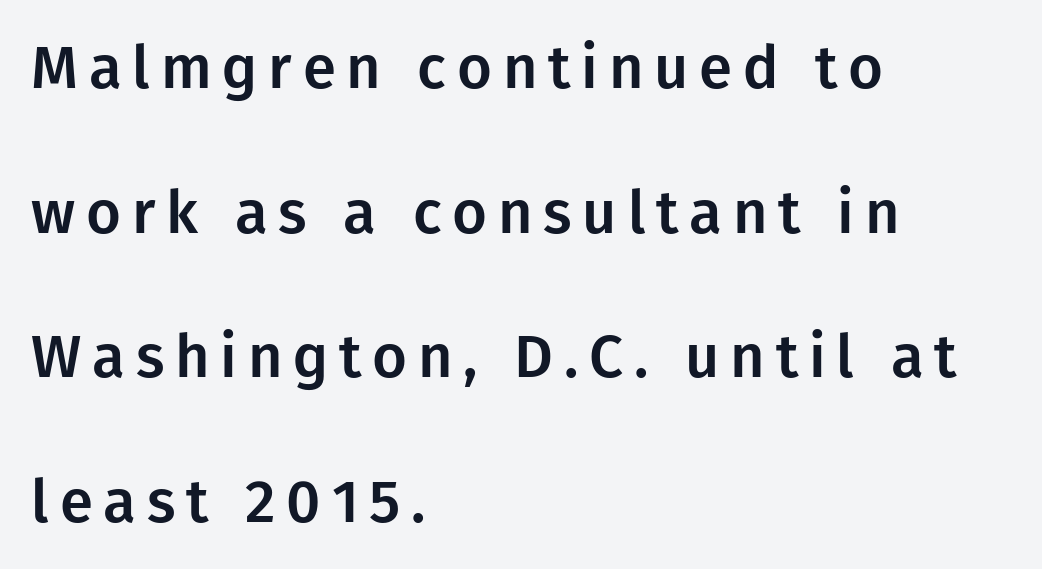
These lines stack with their left ends in a neat column. This rendering employs a face without finishing strokes, i.e., a sans-serif. Reading down the column, the eye jumps a long way to each next line. Posture: vertical. Just letters on the line, the space beneath them empty. Note the varied advance widths — an 'i' is clearly narrower than an 'm'.
